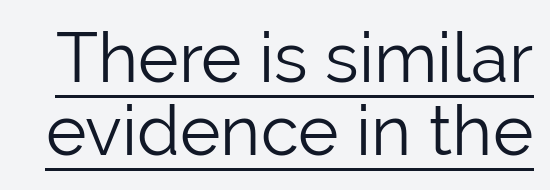
The image shows 69 px light sans-serif type, upright; set tight line spacing (1.06x), normal letter spacing, underlined; low stroke contrast and a medium x-height.
